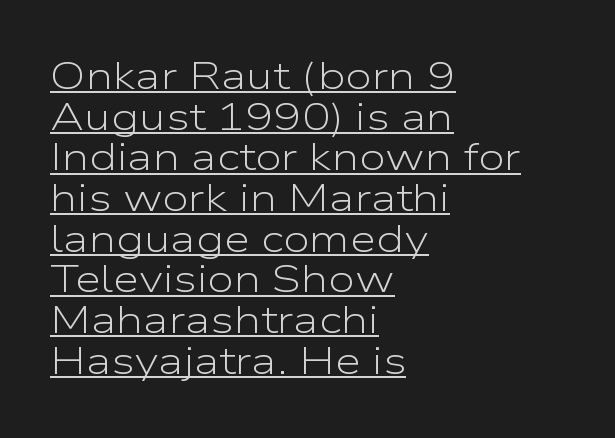
{"serif": "no", "italic": "no", "bold": "no", "weight": "light", "width": "wide", "stroke_contrast": "low", "x_height": "medium", "monospaced": "no", "underline": "yes", "align": "left", "line_spacing": "tight", "line_spacing_ratio": 1.07, "letter_spacing": "normal", "letter_spacing_em": 0.0, "glyph_px": 38}
